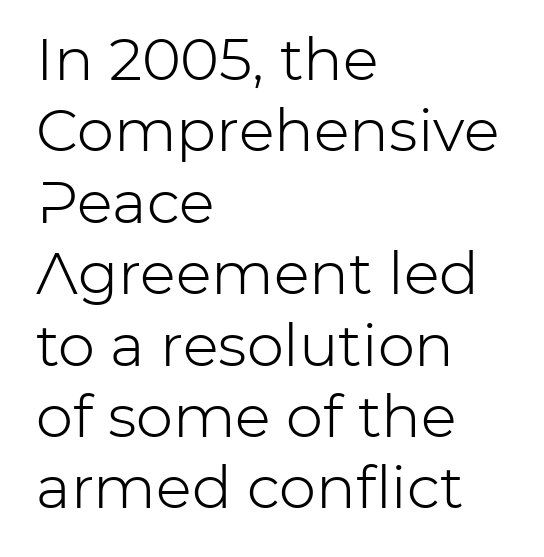
Letters rest on an invisible, unmarked baseline. The passage shown has conventional tracking throughout. Proportional: the letters do not fall into vertical columns. The letters stand straight up with perfectly vertical stems.
